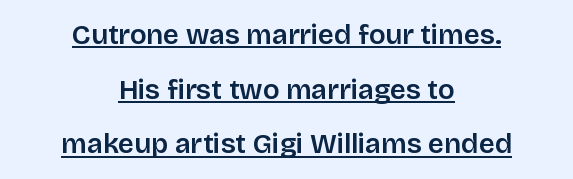
{"serif": "no", "italic": "no", "bold": "semi", "weight": "semibold", "width": "normal", "stroke_contrast": "low", "x_height": "large", "monospaced": "no", "underline": "yes", "align": "center", "line_spacing": "loose", "line_spacing_ratio": 1.95, "letter_spacing": "normal", "letter_spacing_em": 0.0, "glyph_px": 28}
